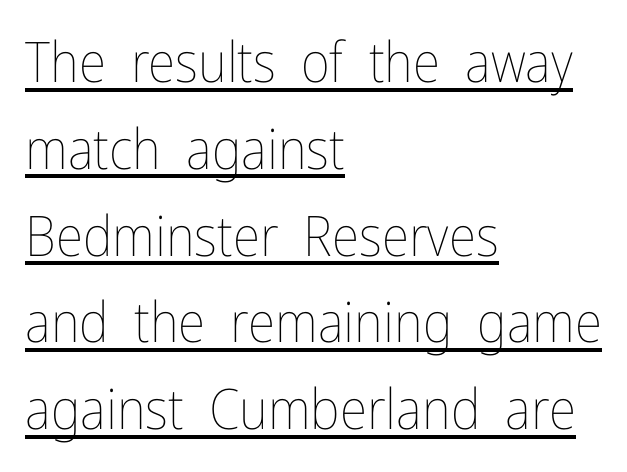
The face used here is proportionally spaced, like ordinary book or web type. Caption: multi-line text, flush left, ragged right. The strokes carry an ordinary text weight at most. The letters sit at their default tracking, neither squeezed nor spread.
